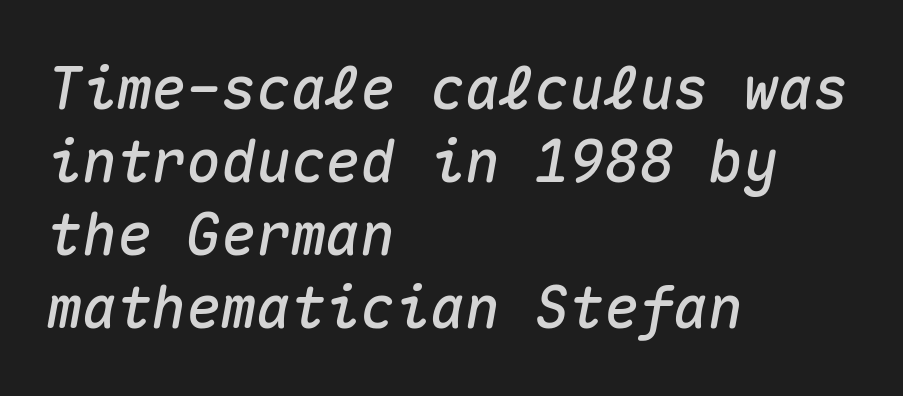
Q: Is the text italic (slanted)? A: Yes, it leans right by about 10 degrees.
Q: Is the text underlined? A: No.
Q: How is the paragraph aligned? A: Left-aligned.
Q: Is the spacing between letters normal or unusually wide? A: Normal.
Q: Is the spacing between lines tight, normal or loose? A: Normal.
Q: Width (condensed, normal, or wide)? A: Normal.
Q: Stroke contrast? A: Medium.
Q: x-height? A: Medium.
Q: Monospaced? A: Yes.
